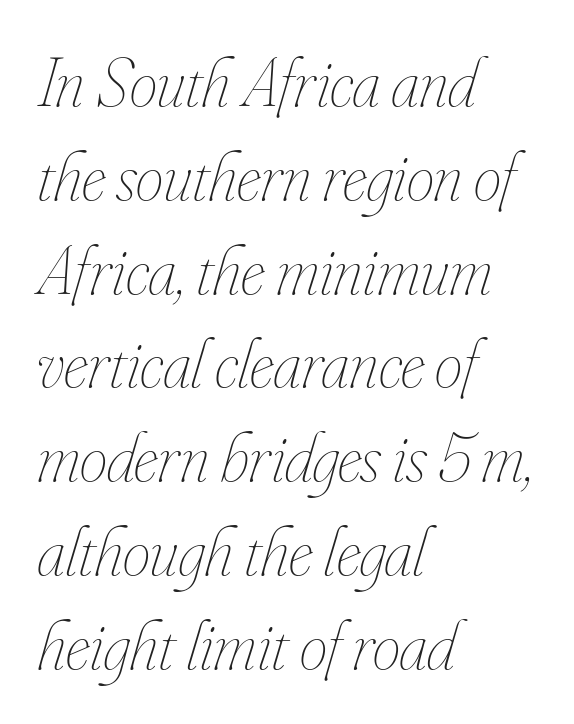
The lines sit at an ordinary, default distance from one another. Notice how the passage keeps a crisp vertical edge on the left only. The horizontal fit of the characters is conventional and even. Notice how the stems are inclined rather than vertical — that's the hallmark of italics. The space directly below the letters is spotless.
